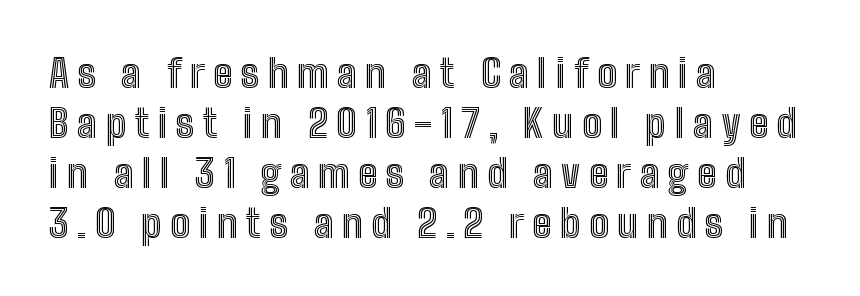
Q: Is the text italic (slanted)? A: No, it is upright.
Q: Is the text underlined? A: No.
Q: How is the paragraph aligned? A: Left-aligned.
Q: Is the spacing between letters normal or unusually wide? A: Unusually wide.
Q: Is the spacing between lines tight, normal or loose? A: Normal.
Q: Width (condensed, normal, or wide)? A: Condensed.
Q: x-height? A: Medium.
Q: Monospaced? A: No.
